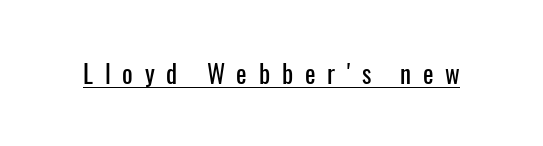
The image shows 25 px text type, upright; set unusually wide letter spacing (+0.47 em), underlined.
